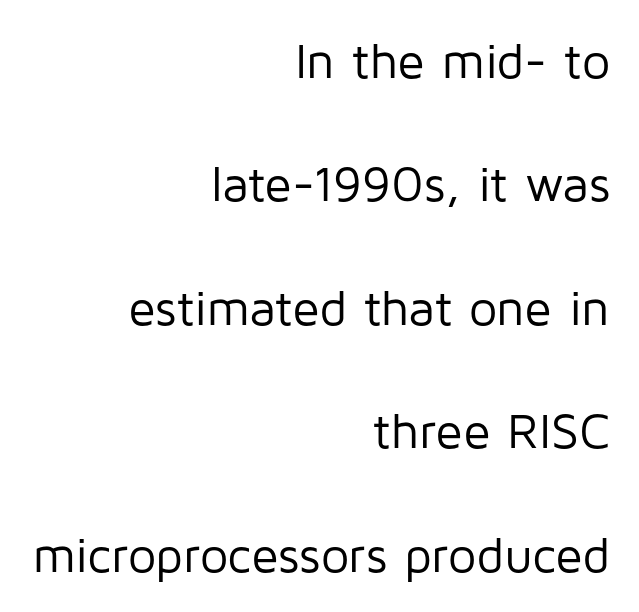
Q: Is the text bold? A: No.
Q: Is the text italic (slanted)? A: No, it is upright.
Q: Is the typeface a serif or a sans-serif typeface? A: Sans-serif.
Q: Is the text underlined? A: No.
Q: How is the paragraph aligned? A: Right-aligned.
Q: Is the spacing between letters normal or unusually wide? A: Normal.
Q: Is the spacing between lines tight, normal or loose? A: Loose.
Q: Width (condensed, normal, or wide)? A: Normal.
Q: Stroke contrast? A: Low.
Q: x-height? A: Medium.
Q: Monospaced? A: No.
